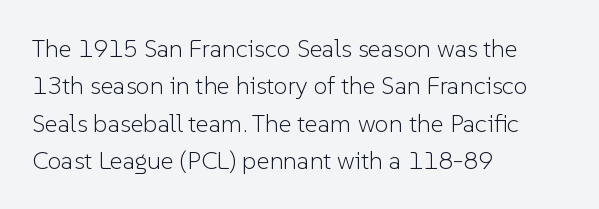
Q: Is the text bold? A: No.
Q: Is the text italic (slanted)? A: No, it is upright.
Q: Is the text underlined? A: No.
Q: How is the paragraph aligned? A: Left-aligned.
Q: Is the spacing between letters normal or unusually wide? A: Normal.
Q: Is the spacing between lines tight, normal or loose? A: Normal.
